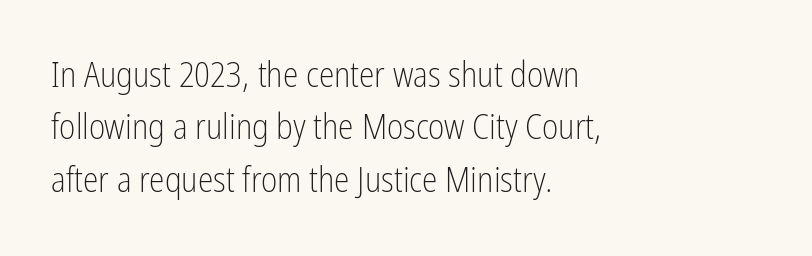
It's the straight-up-and-down kind of type. Line starts are locked; line ends wander. Compared with typical body copy, the letter spacing here is the same. Honestly, there is no underline to notice here at all.
